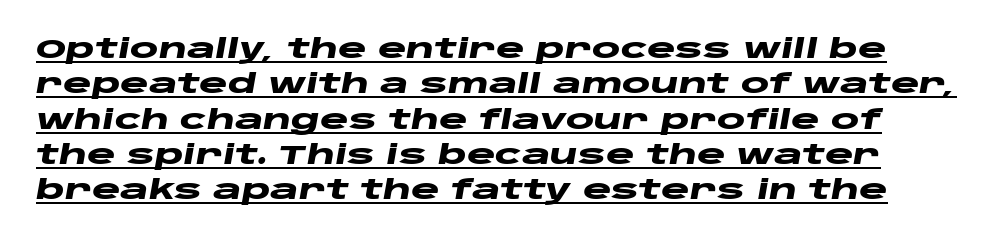
{"italic": "yes", "lean": "right", "slant_degrees": 10, "bold": "yes", "underline": "yes", "line_spacing": "normal", "line_spacing_ratio": 1.31, "letter_spacing": "normal", "letter_spacing_em": 0.0, "glyph_px": 27}
